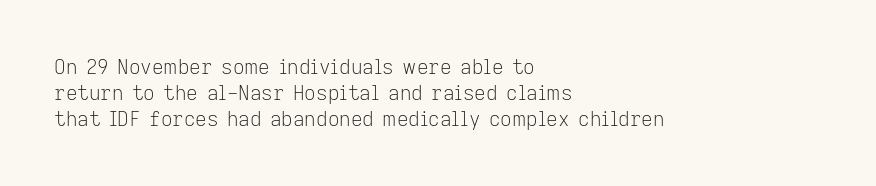
Q: Is the text bold? A: No.
Q: Is the text italic (slanted)? A: No, it is upright.
Q: Is the text underlined? A: No.
Q: How is the paragraph aligned? A: Left-aligned.
Q: Is the spacing between letters normal or unusually wide? A: Normal.
Q: Is the spacing between lines tight, normal or loose? A: Normal.
